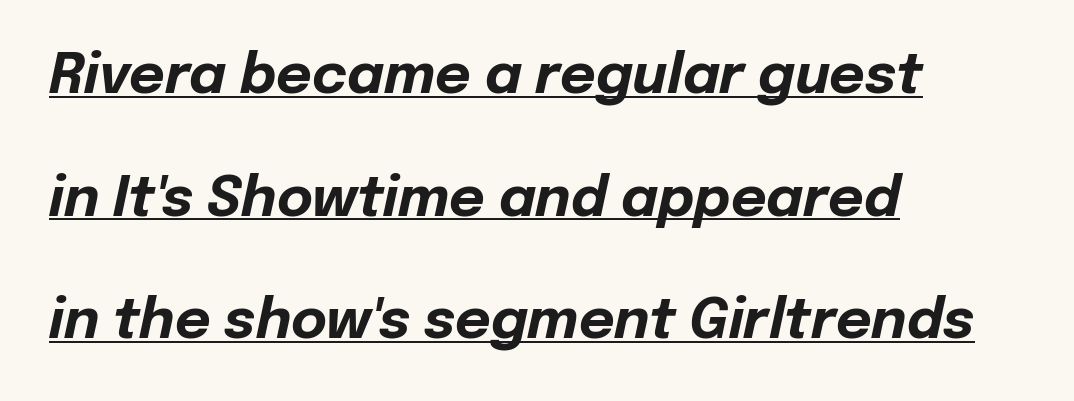
Q: Is the text bold? A: Yes.
Q: Is the text italic (slanted)? A: Yes, it leans right by about 12 degrees.
Q: Is the text underlined? A: Yes.
Q: How is the paragraph aligned? A: Left-aligned.
Q: Is the spacing between letters normal or unusually wide? A: Normal.
Q: Is the spacing between lines tight, normal or loose? A: Loose.
Q: Width (condensed, normal, or wide)? A: Normal.
Q: Stroke contrast? A: Low.
Q: x-height? A: Medium.
Q: Monospaced? A: No.
